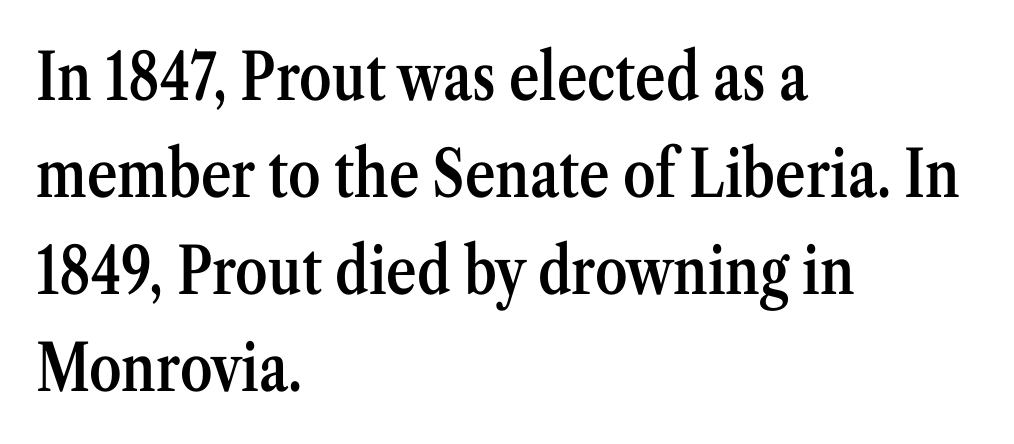
Q: Is the text bold? A: Semi-bold.
Q: Is the text italic (slanted)? A: No, it is upright.
Q: Is the typeface a serif or a sans-serif typeface? A: Serif.
Q: Is the text underlined? A: No.
Q: How is the paragraph aligned? A: Left-aligned.
Q: Is the spacing between letters normal or unusually wide? A: Normal.
Q: Is the spacing between lines tight, normal or loose? A: Normal.
Q: Width (condensed, normal, or wide)? A: Condensed.
Q: Stroke contrast? A: Medium.
Q: x-height? A: Medium.
Q: Monospaced? A: No.
